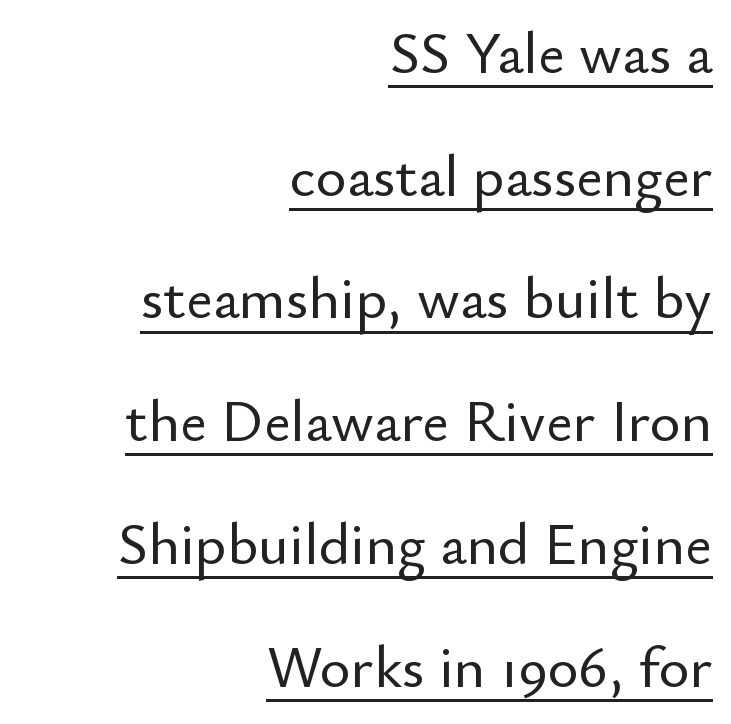
Q: Is the text italic (slanted)? A: No, it is upright.
Q: Is the typeface a serif or a sans-serif typeface? A: Sans-serif.
Q: Is the text underlined? A: Yes.
Q: How is the paragraph aligned? A: Right-aligned.
Q: Is the spacing between letters normal or unusually wide? A: Normal.
Q: Is the spacing between lines tight, normal or loose? A: Loose.
Q: Width (condensed, normal, or wide)? A: Normal.
Q: Stroke contrast? A: Low.
Q: x-height? A: Small.
Q: Monospaced? A: No.
